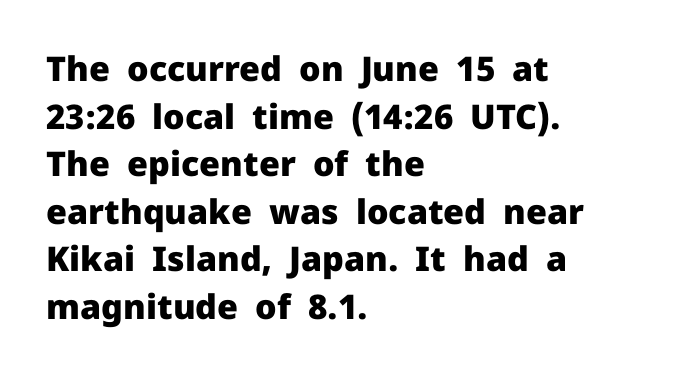
The image shows 34 px heavy sans-serif type, upright; set left-aligned, normal line spacing (1.4x), normal letter spacing, not underlined; low stroke contrast and a medium x-height.
